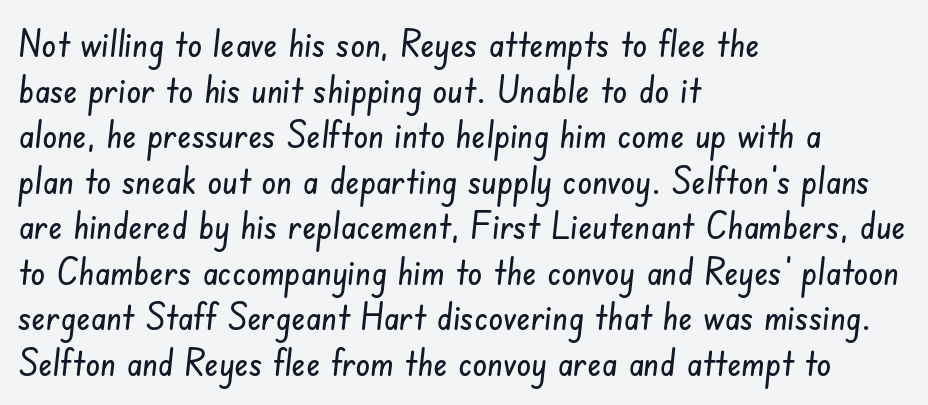
Q: Is the typeface a serif or a sans-serif typeface? A: Sans-serif.
Q: Is the text underlined? A: No.
Q: How is the paragraph aligned? A: Left-aligned.
Q: Is the spacing between letters normal or unusually wide? A: Normal.
Q: Width (condensed, normal, or wide)? A: Condensed.
Q: Stroke contrast? A: Low.
Q: x-height? A: Small.
Q: Monospaced? A: No.
